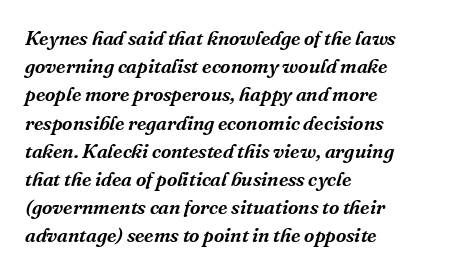
Compared with typical paragraphs, the rows here are spaced about the same. Words appear dense and cohesive because spacing is normal. This sample is left-justified, so line endings fall wherever the words run out. The string is rendered with underlining switched off.
